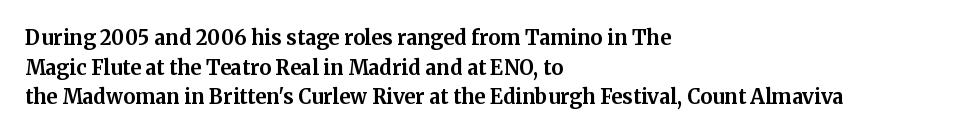
Q: Is the text bold? A: Yes.
Q: Is the text italic (slanted)? A: No, it is upright.
Q: Is the text underlined? A: No.
Q: How is the paragraph aligned? A: Left-aligned.
Q: Is the spacing between letters normal or unusually wide? A: Normal.
Q: Is the spacing between lines tight, normal or loose? A: Normal.
